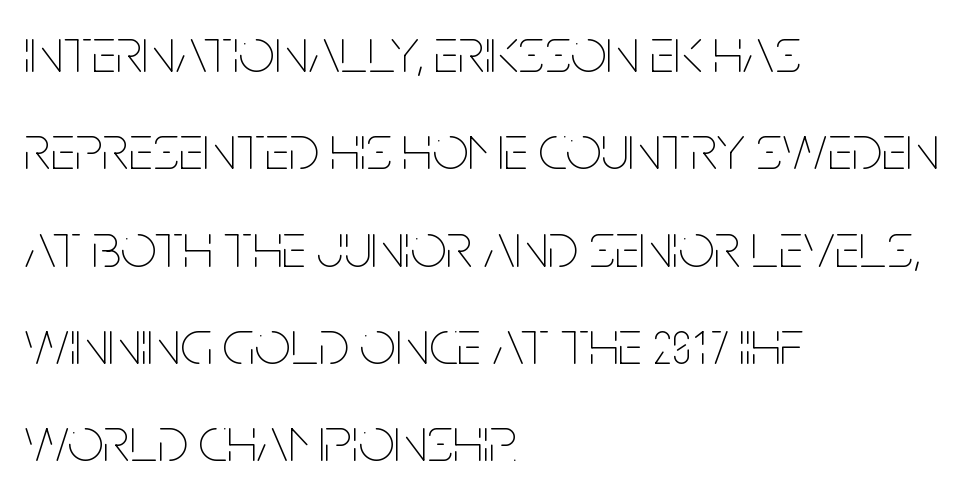
{"italic": "no", "bold": "no", "weight": "thin", "width": "condensed", "stroke_contrast": "low", "x_height": "large", "monospaced": "no", "underline": "no", "align": "left", "line_spacing": "normal", "line_spacing_ratio": 1.52, "letter_spacing": "normal", "letter_spacing_em": 0.0, "glyph_px": 64}
